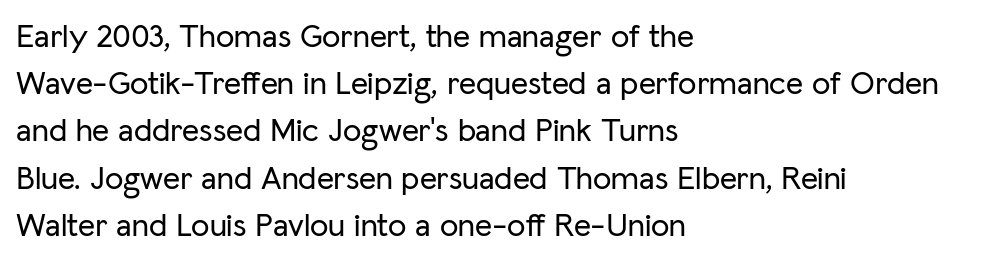
Lines of text with bare space underneath. A normal amount of white space separates one row of letters from the next. Inter-character spacing is left at the font's built-in metrics. Unlike a traditional serif, this face leaves its strokes unadorned. Posture: vertical.
